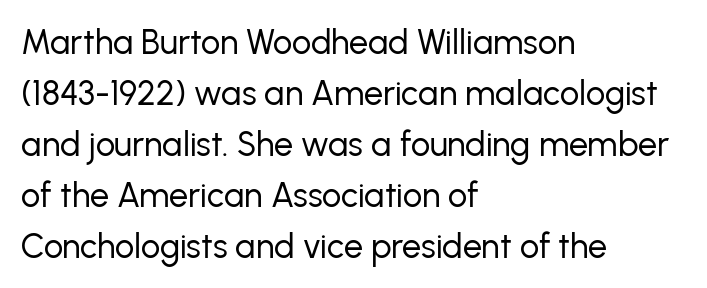
The image shows 34 px regular-weight sans-serif type, upright; set left-aligned, normal line spacing (1.5x), normal letter spacing, not underlined; low stroke contrast and a medium x-height.
